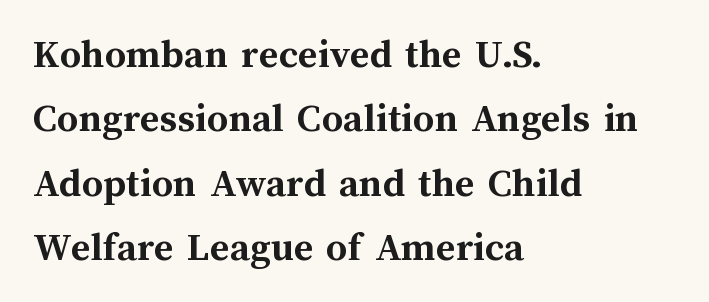
{"italic": "no", "bold": "yes", "weight": "semibold", "width": "normal", "stroke_contrast": "medium", "x_height": "medium", "monospaced": "no", "underline": "no", "align": "left", "line_spacing": "normal", "line_spacing_ratio": 1.53, "letter_spacing": "normal", "letter_spacing_em": 0.0, "glyph_px": 42}
